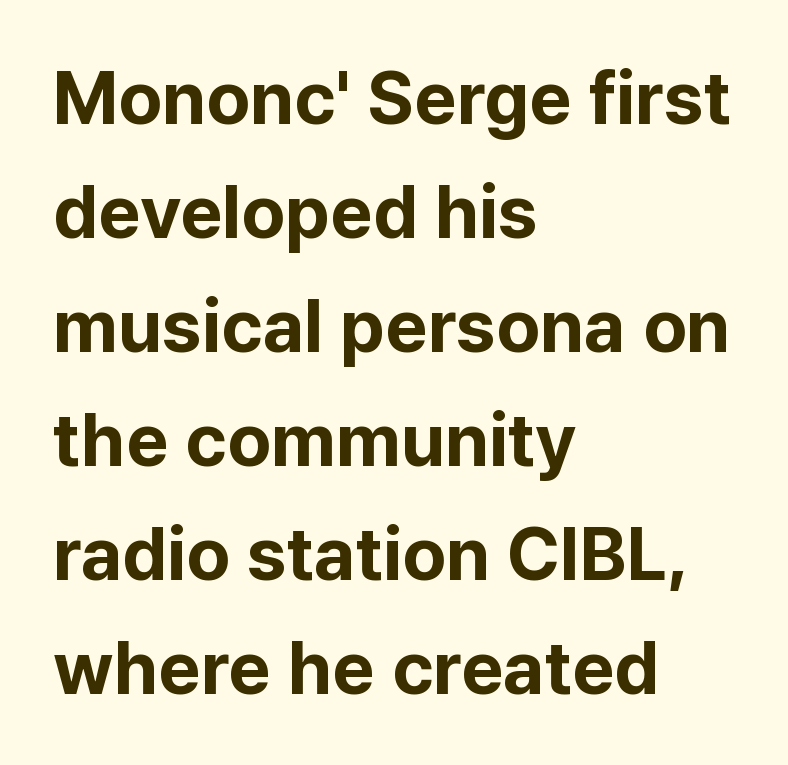
{"serif": "no", "italic": "no", "bold": "yes", "weight": "bold", "width": "normal", "stroke_contrast": "low", "x_height": "medium", "monospaced": "no", "underline": "no", "align": "left", "line_spacing": "normal", "line_spacing_ratio": 1.54, "letter_spacing": "normal", "letter_spacing_em": 0.0, "glyph_px": 74}
